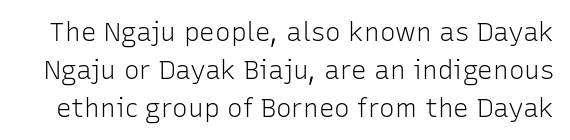
Q: Is the text bold? A: No.
Q: Is the text italic (slanted)? A: No, it is upright.
Q: Is the text underlined? A: No.
Q: Is the spacing between letters normal or unusually wide? A: Normal.
Q: Is the spacing between lines tight, normal or loose? A: Normal.
